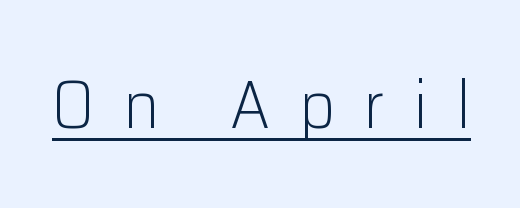
The image shows 68 px light sans-serif type, upright; set unusually wide letter spacing (+0.42 em), underlined; low stroke contrast and a medium x-height.
